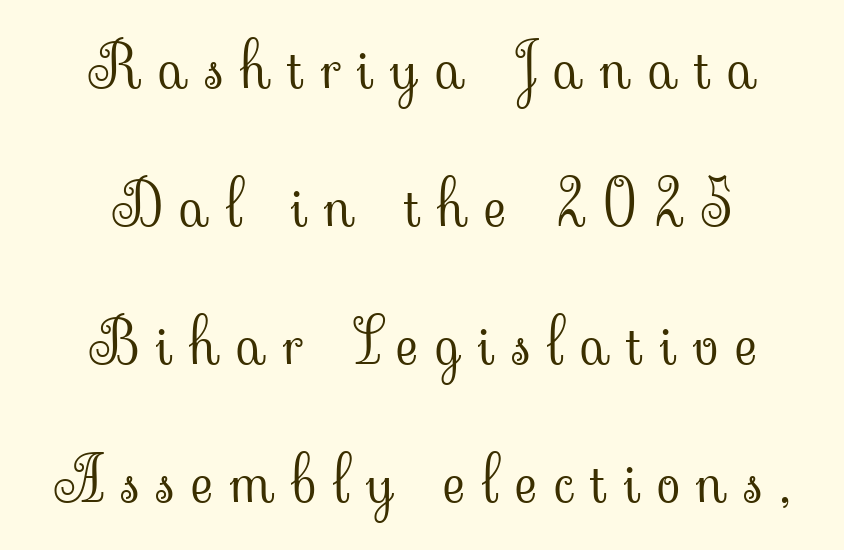
Q: Is the text bold? A: No.
Q: Is the text italic (slanted)? A: No, it is upright.
Q: Is the typeface a serif or a sans-serif typeface? A: Serif.
Q: Is the text underlined? A: No.
Q: How is the paragraph aligned? A: Centered.
Q: Is the spacing between letters normal or unusually wide? A: Unusually wide.
Q: Is the spacing between lines tight, normal or loose? A: Loose.
Q: Width (condensed, normal, or wide)? A: Normal.
Q: Stroke contrast? A: Low.
Q: x-height? A: Small.
Q: Monospaced? A: No.
